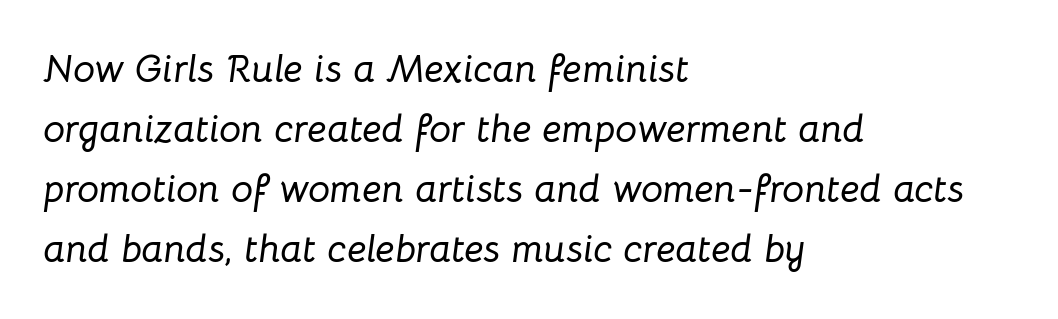
Q: Is the text italic (slanted)? A: Yes, it leans right by about 8 degrees.
Q: Is the text underlined? A: No.
Q: How is the paragraph aligned? A: Left-aligned.
Q: Is the spacing between letters normal or unusually wide? A: Normal.
Q: Is the spacing between lines tight, normal or loose? A: Normal.
Q: Width (condensed, normal, or wide)? A: Normal.
Q: Stroke contrast? A: Low.
Q: x-height? A: Medium.
Q: Monospaced? A: No.
